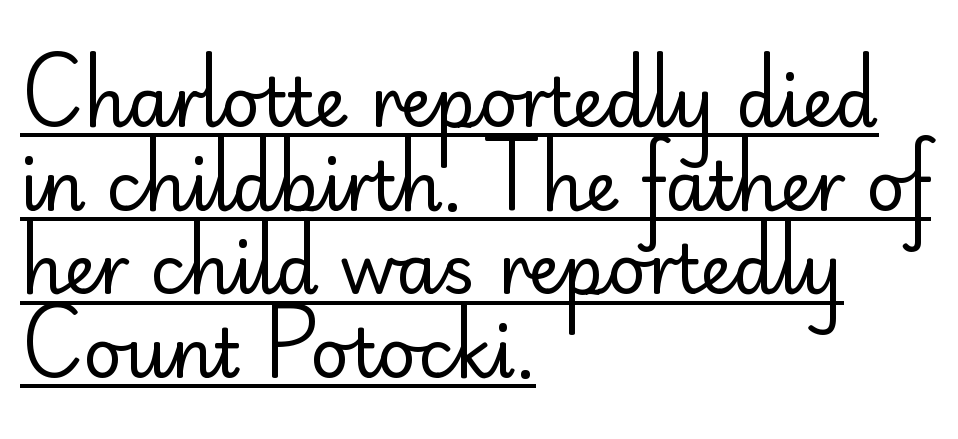
The image shows 68 px regular-weight sans-serif type, upright; set left-aligned, line spacing 1.23x, normal letter spacing, underlined; low stroke contrast and a small x-height.
